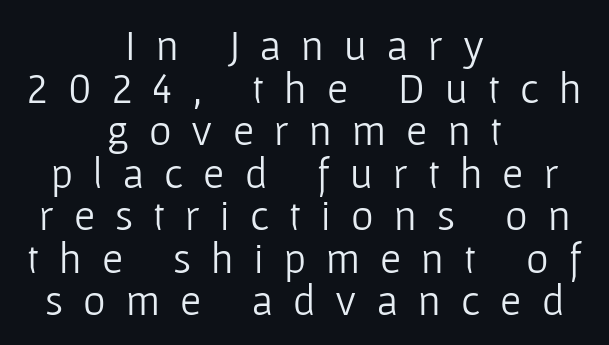
The image shows 43 px light sans-serif type, upright; set centered, tight line spacing (0.99x), unusually wide letter spacing (+0.47 em), not underlined; low stroke contrast and a medium x-height.
